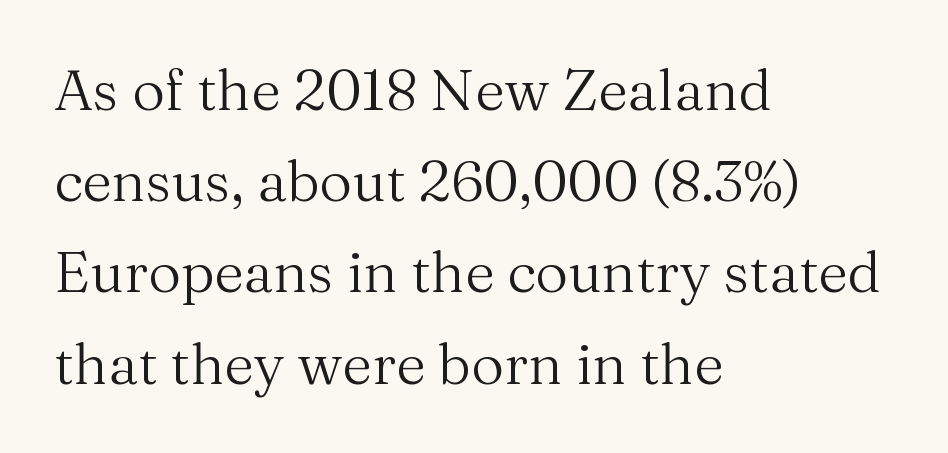
Q: Is the text bold? A: No.
Q: Is the text italic (slanted)? A: No, it is upright.
Q: Is the typeface a serif or a sans-serif typeface? A: Serif.
Q: Is the text underlined? A: No.
Q: How is the paragraph aligned? A: Left-aligned.
Q: Is the spacing between letters normal or unusually wide? A: Normal.
Q: Is the spacing between lines tight, normal or loose? A: Normal.
Q: Width (condensed, normal, or wide)? A: Normal.
Q: Stroke contrast? A: Medium.
Q: x-height? A: Medium.
Q: Monospaced? A: No.
